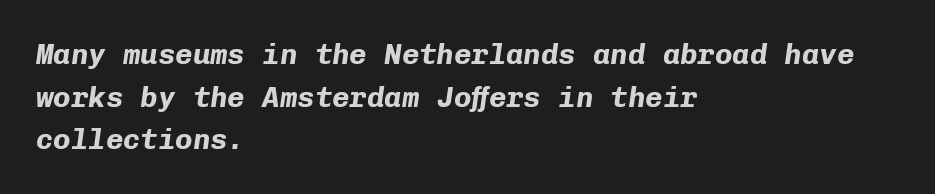
Compared with a centered layout, this one pins lines to the left instead. Reading down the column, the eye jumps a familiar distance to each next line. The rendering keeps characters at their native spacing. The letters are bold, with thick, heavy strokes. The string is rendered with underlining switched off.
